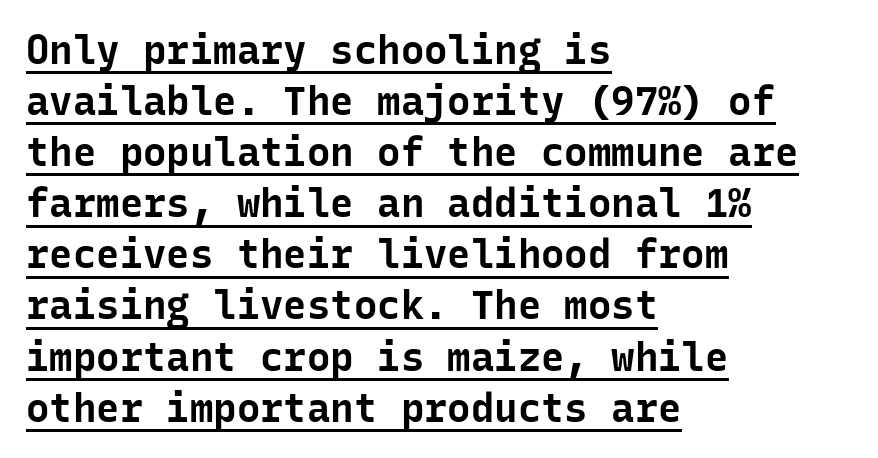
{"serif": "no", "italic": "no", "bold": "yes", "weight": "bold", "width": "normal", "stroke_contrast": "low", "x_height": "medium", "monospaced": "yes", "underline": "yes", "align": "left", "line_spacing": "normal", "line_spacing_ratio": 1.31, "letter_spacing": "normal", "letter_spacing_em": 0.0, "glyph_px": 39}
